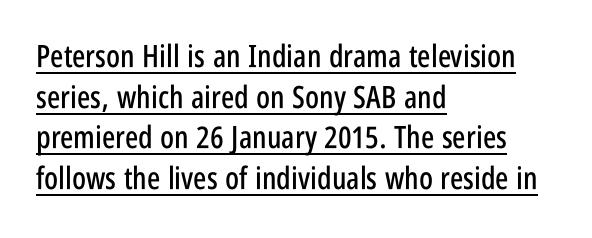
The image shows 31 px condensed sans-serif type, upright; set left-aligned, normal line spacing (1.31x), normal letter spacing, underlined; low stroke contrast and a large x-height.
